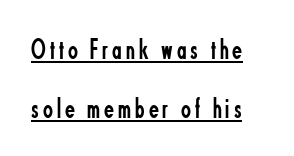
Q: Is the text bold? A: No.
Q: Is the text italic (slanted)? A: No, it is upright.
Q: Is the typeface a serif or a sans-serif typeface? A: Sans-serif.
Q: Is the text underlined? A: Yes.
Q: Is the spacing between lines tight, normal or loose? A: Loose.
Q: Width (condensed, normal, or wide)? A: Condensed.
Q: Stroke contrast? A: Low.
Q: x-height? A: Small.
Q: Monospaced? A: No.
